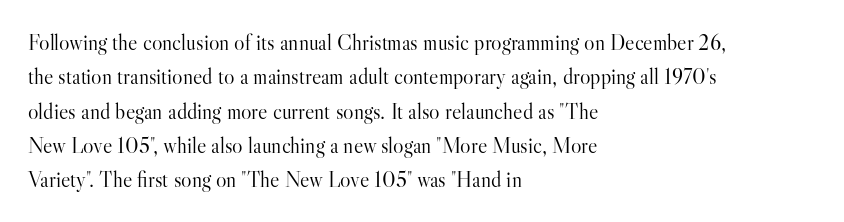
Q: Is the text bold? A: No.
Q: Is the text italic (slanted)? A: No, it is upright.
Q: Is the text underlined? A: No.
Q: How is the paragraph aligned? A: Left-aligned.
Q: Is the spacing between letters normal or unusually wide? A: Normal.
Q: Is the spacing between lines tight, normal or loose? A: Normal.
